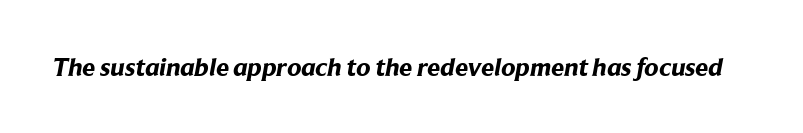
The image shows 26 px bold type; set normal letter spacing, not underlined.
